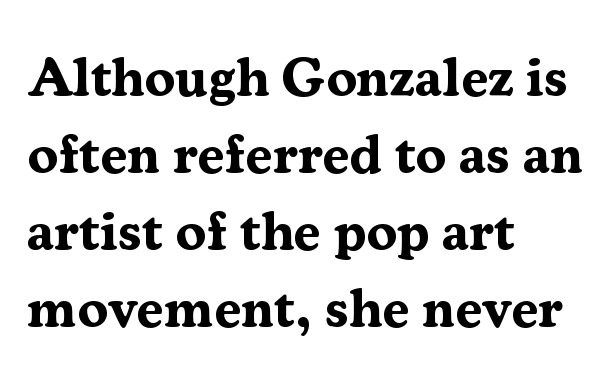
{"serif": "yes", "italic": "no", "bold": "yes", "weight": "bold", "width": "normal", "stroke_contrast": "medium", "x_height": "medium", "monospaced": "no", "underline": "no", "align": "left", "line_spacing": "normal", "line_spacing_ratio": 1.4, "letter_spacing": "normal", "letter_spacing_em": 0.0, "glyph_px": 55}
